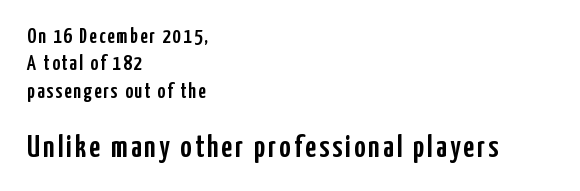
The image shows 31 px condensed sans-serif type, upright; set left-aligned, normal line spacing (1.3x), not underlined; the second (bottom) block is 1.48x larger; low stroke contrast and a medium x-height.
